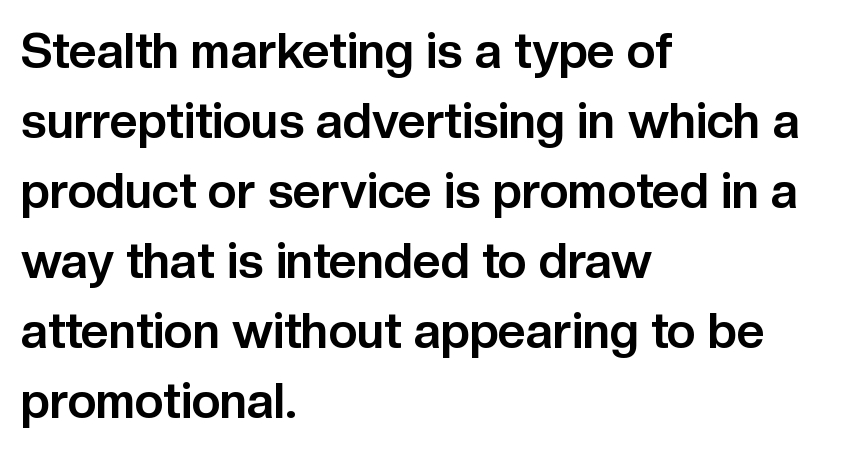
{"serif": "no", "italic": "no", "bold": "yes", "weight": "bold", "width": "normal", "stroke_contrast": "low", "x_height": "medium", "monospaced": "no", "underline": "no", "align": "left", "line_spacing": "normal", "line_spacing_ratio": 1.43, "letter_spacing": "normal", "letter_spacing_em": 0.0, "glyph_px": 49}
